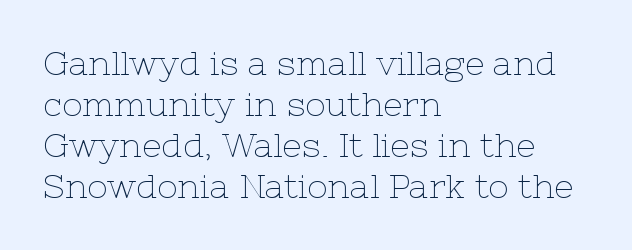
The image shows 34 px thin serif type, upright; set left-aligned, line spacing 1.21x, normal letter spacing, not underlined; low stroke contrast and a medium x-height.
